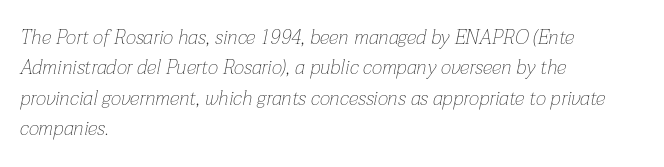
You could call the tracking neutral — neither tight nor loose. The typesetter chose a ragged-right arrangement here. Italic: yes, the glyphs are oblique. Check under the words: just untouched page. The leading is moderate, giving the passage an even texture. The letterforms sit at book weight or below.
